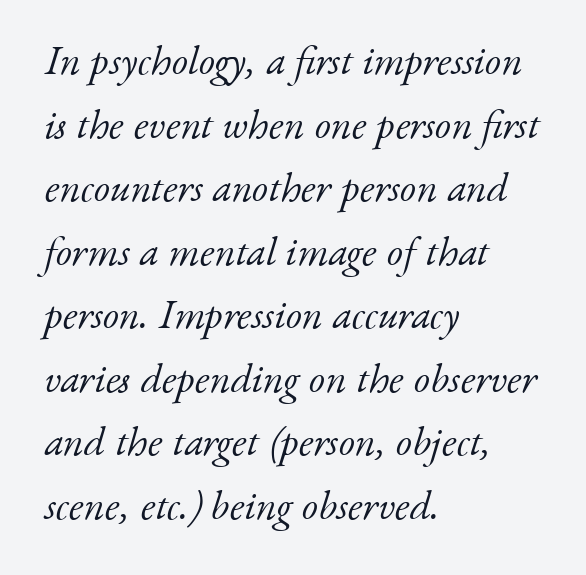
{"serif": "yes", "italic": "yes", "lean": "right", "slant_degrees": 17, "bold": "no", "weight": "light", "width": "normal", "stroke_contrast": "low", "x_height": "small", "monospaced": "no", "underline": "no", "align": "left", "line_spacing": "normal", "line_spacing_ratio": 1.55, "letter_spacing": "normal", "letter_spacing_em": 0.0, "glyph_px": 41}
